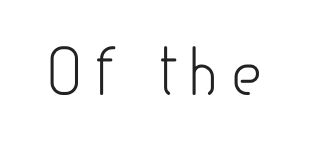
{"serif": "no", "italic": "no", "bold": "no", "weight": "light", "width": "normal", "stroke_contrast": "low", "x_height": "small", "monospaced": "no", "underline": "no", "glyph_px": 61}
